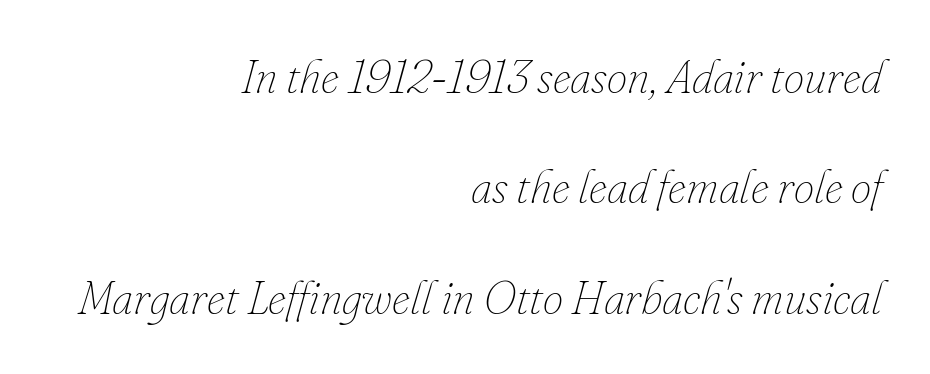
{"italic": "yes", "lean": "right", "slant_degrees": 16, "bold": "no", "weight": "thin", "width": "normal", "stroke_contrast": "low", "x_height": "small", "monospaced": "no", "underline": "no", "align": "right", "line_spacing": "loose", "line_spacing_ratio": 2.4, "letter_spacing": "normal", "letter_spacing_em": 0.0, "glyph_px": 46}
